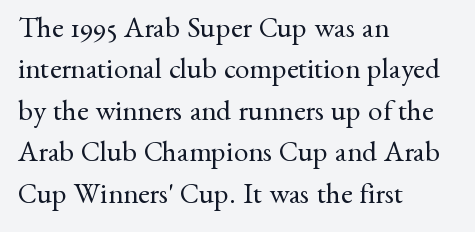
Q: Is the text bold? A: No.
Q: Is the text italic (slanted)? A: No, it is upright.
Q: Is the typeface a serif or a sans-serif typeface? A: Serif.
Q: Is the text underlined? A: No.
Q: How is the paragraph aligned? A: Left-aligned.
Q: Is the spacing between letters normal or unusually wide? A: Normal.
Q: Is the spacing between lines tight, normal or loose? A: Normal.
Q: Width (condensed, normal, or wide)? A: Normal.
Q: Stroke contrast? A: Medium.
Q: x-height? A: Small.
Q: Monospaced? A: No.
